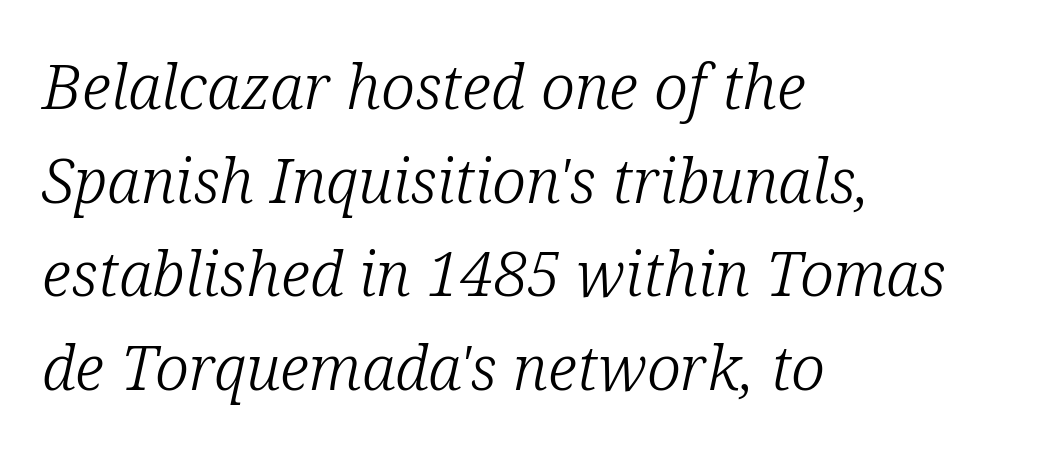
{"serif": "yes", "italic": "yes", "lean": "right", "slant_degrees": 12, "bold": "no", "weight": "light", "width": "normal", "stroke_contrast": "low", "x_height": "medium", "monospaced": "no", "underline": "no", "align": "left", "line_spacing": "normal", "line_spacing_ratio": 1.51, "letter_spacing": "normal", "letter_spacing_em": 0.0, "glyph_px": 62}
